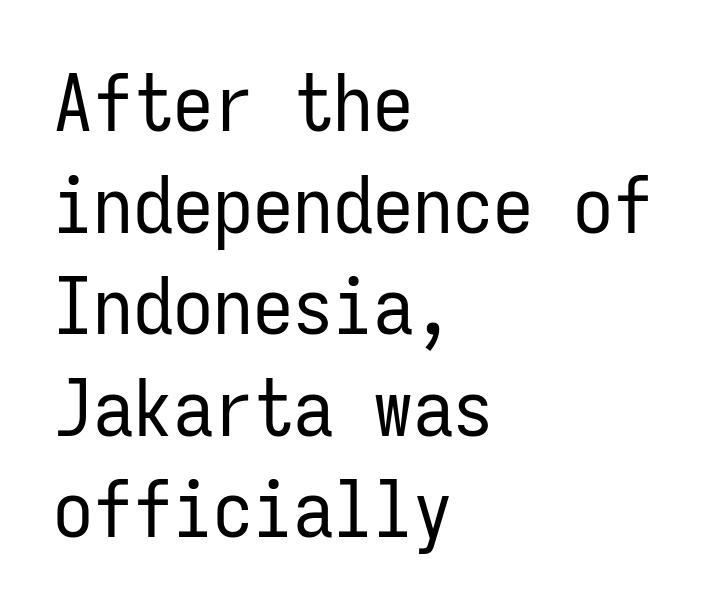
{"serif": "no", "italic": "no", "bold": "no", "weight": "regular", "width": "condensed", "stroke_contrast": "low", "x_height": "medium", "monospaced": "yes", "underline": "no", "align": "left", "line_spacing": "normal", "line_spacing_ratio": 1.27, "letter_spacing": "normal", "letter_spacing_em": 0.0, "glyph_px": 80}
